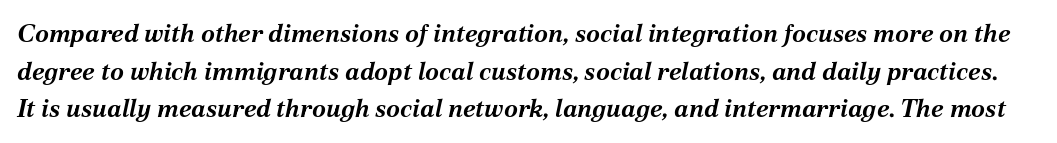
{"italic": "yes", "lean": "right", "slant_degrees": 12, "bold": "yes", "underline": "no", "line_spacing": "normal", "line_spacing_ratio": 1.51, "letter_spacing": "normal", "letter_spacing_em": 0.0, "glyph_px": 25}
